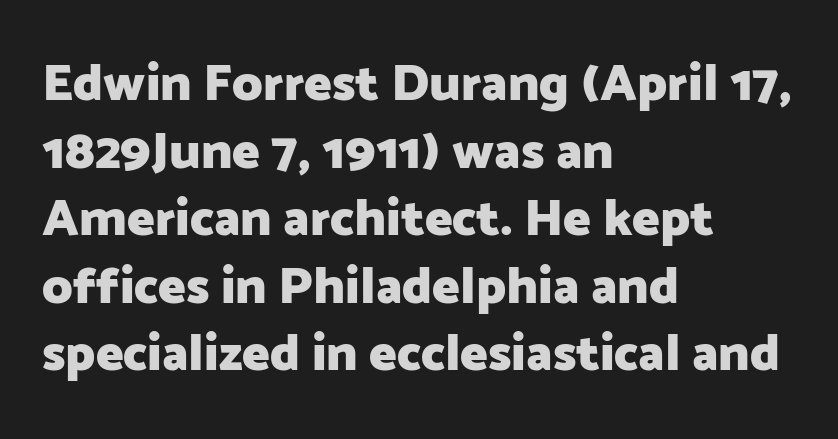
Q: Is the text bold? A: Yes.
Q: Is the text italic (slanted)? A: No, it is upright.
Q: Is the typeface a serif or a sans-serif typeface? A: Sans-serif.
Q: Is the text underlined? A: No.
Q: How is the paragraph aligned? A: Left-aligned.
Q: Is the spacing between letters normal or unusually wide? A: Normal.
Q: Is the spacing between lines tight, normal or loose? A: Normal.
Q: Width (condensed, normal, or wide)? A: Normal.
Q: Stroke contrast? A: Low.
Q: x-height? A: Medium.
Q: Monospaced? A: No.
